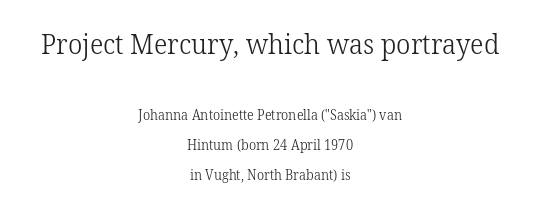
Ascenders rise straight up at ninety degrees. Standard letterfit; no display-style spreading of the glyphs. Each letter keeps its own natural width here, so spacing adapts to shape. Just letters on the line, the space beneath them empty. A typesetter would label this face a serif. The initial chunk of copy outweighs the following chunk in type size.
